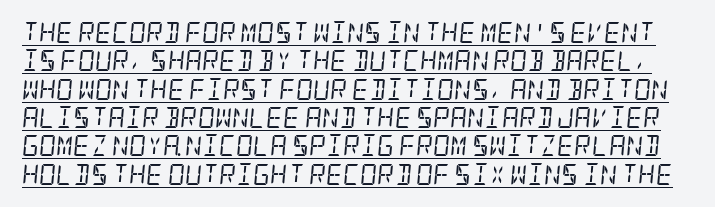
The image shows 21 px text type, italic (leaning right); set normal line spacing (1.35x), normal letter spacing, underlined.
